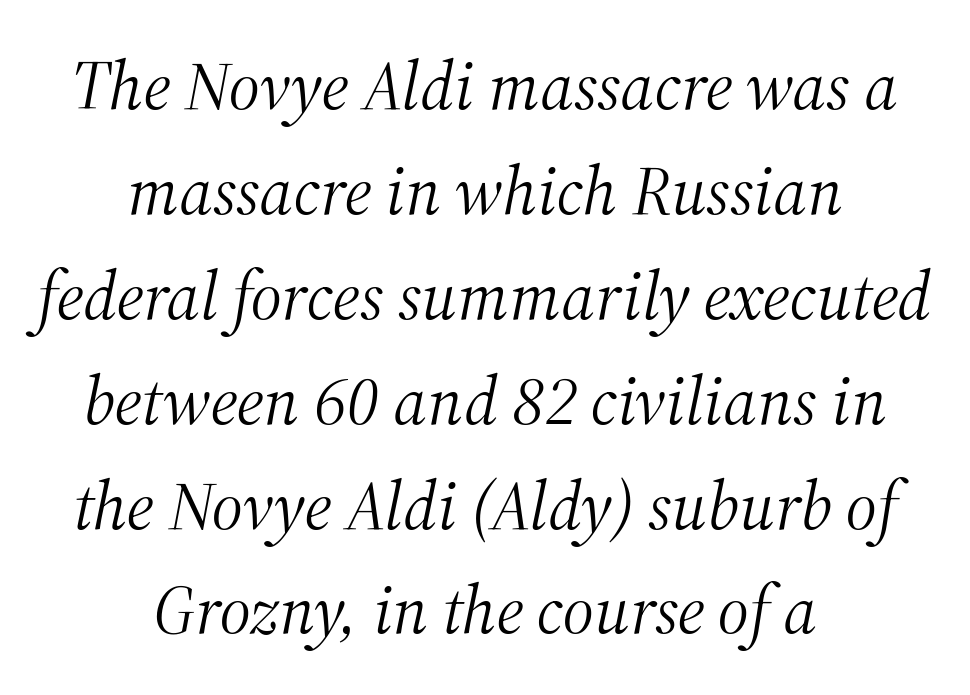
Baseline-to-baseline distance is the conventional proportion of letter height. Stem width sits at or under what a default text font uses. The face used here is seriffed, in the tradition of book romans. Between one letter and the next there's only the usual sliver of space. Words float on clear page, feet unadorned. You could not count columns in this text — the font is proportionally spaced.
